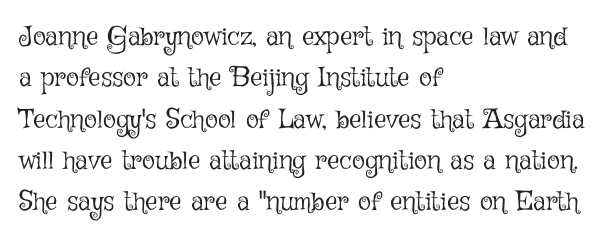
Q: Is the text bold? A: No.
Q: Is the text italic (slanted)? A: No, it is upright.
Q: Is the text underlined? A: No.
Q: How is the paragraph aligned? A: Left-aligned.
Q: Is the spacing between letters normal or unusually wide? A: Normal.
Q: Is the spacing between lines tight, normal or loose? A: Normal.
